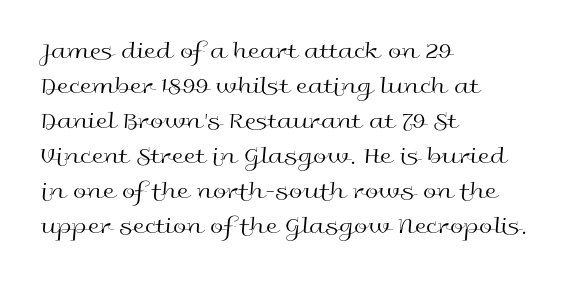
The image shows 24 px text type, upright; set left-aligned, normal line spacing (1.46x), normal letter spacing, not underlined.
